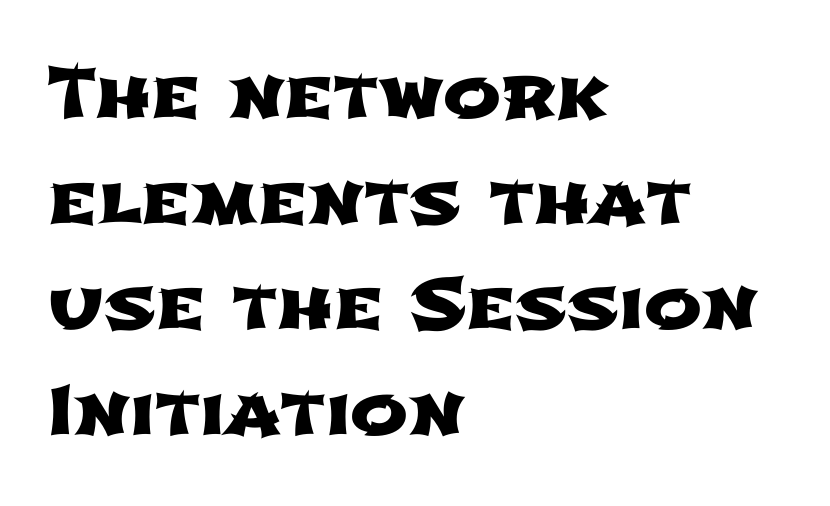
Q: Is the typeface a serif or a sans-serif typeface? A: Sans-serif.
Q: Is the text underlined? A: No.
Q: How is the paragraph aligned? A: Left-aligned.
Q: Is the spacing between letters normal or unusually wide? A: Normal.
Q: Is the spacing between lines tight, normal or loose? A: Normal.
Q: Width (condensed, normal, or wide)? A: Wide.
Q: Stroke contrast? A: Low.
Q: x-height? A: Medium.
Q: Monospaced? A: No.
